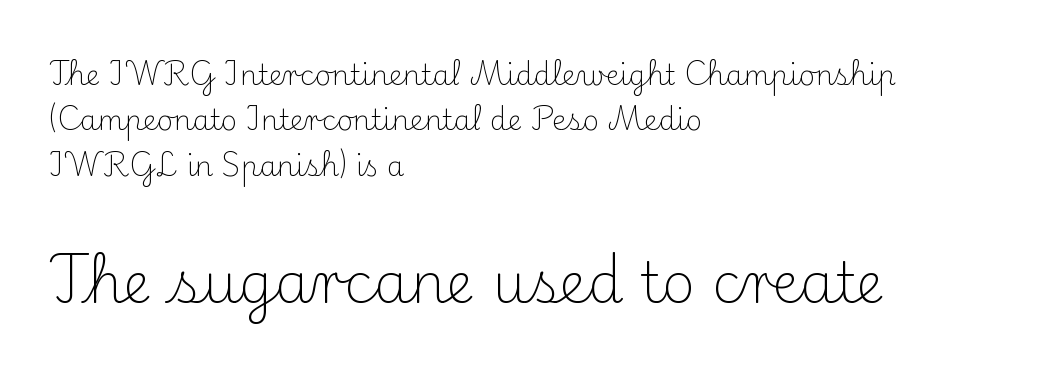
The image shows 56 px light serif type, upright; set left-aligned, normal line spacing (1.62x), normal letter spacing, not underlined; the second (bottom) block is 2.0x larger; medium stroke contrast and a small x-height.
